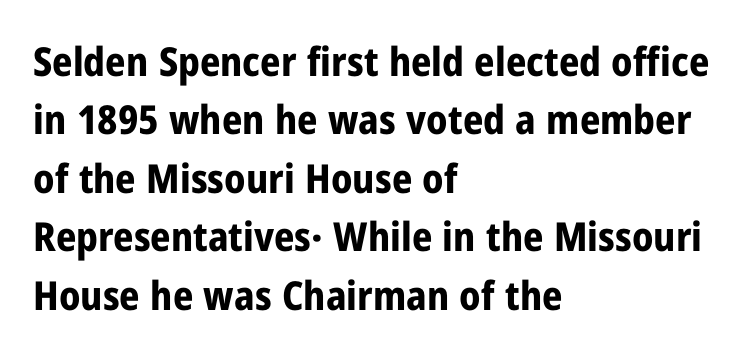
{"serif": "no", "italic": "no", "bold": "yes", "weight": "bold", "width": "condensed", "stroke_contrast": "low", "x_height": "medium", "monospaced": "no", "underline": "no", "align": "left", "line_spacing": "normal", "line_spacing_ratio": 1.46, "letter_spacing": "normal", "letter_spacing_em": 0.0, "glyph_px": 40}
